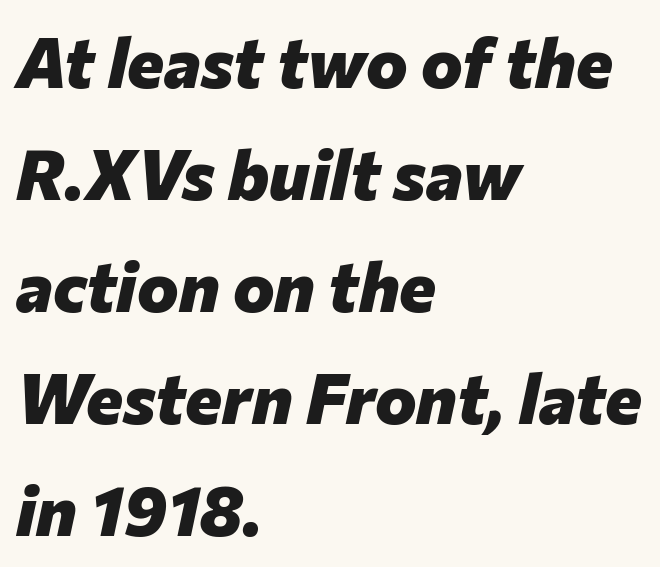
Q: Is the text bold? A: Yes.
Q: Is the text italic (slanted)? A: Yes, it leans right by about 12 degrees.
Q: Is the text underlined? A: No.
Q: How is the paragraph aligned? A: Left-aligned.
Q: Is the spacing between letters normal or unusually wide? A: Normal.
Q: Is the spacing between lines tight, normal or loose? A: Normal.
Q: Width (condensed, normal, or wide)? A: Normal.
Q: Stroke contrast? A: Low.
Q: x-height? A: Medium.
Q: Monospaced? A: No.
